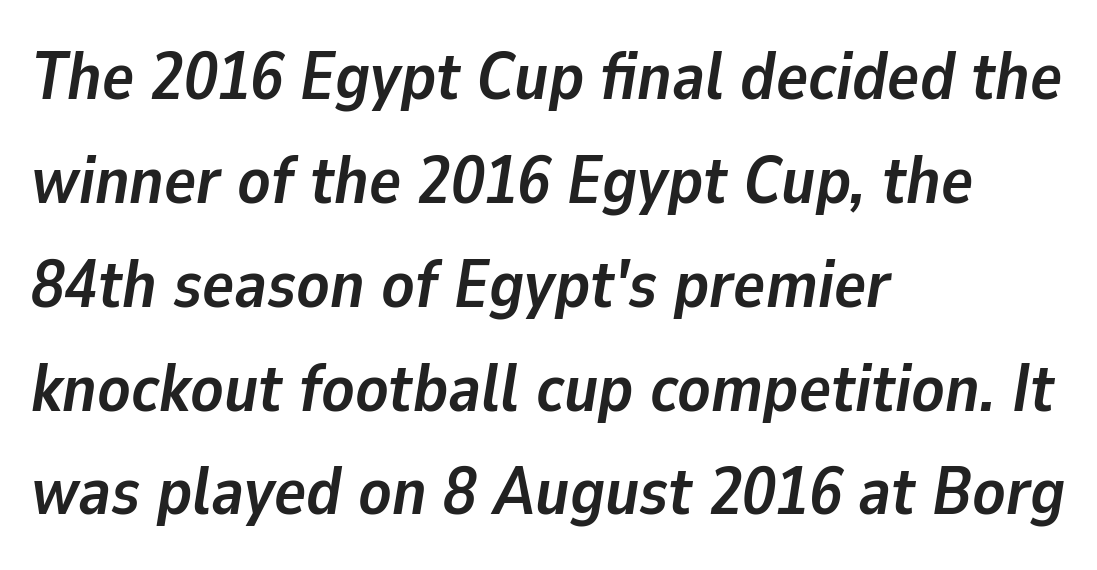
The font is running at its bold setting. Designer's note — italics engaged. This rendering features lettering with no underline. If you measured baseline to baseline, you'd find a middling distance. Caption: standard tracking, unaltered.
